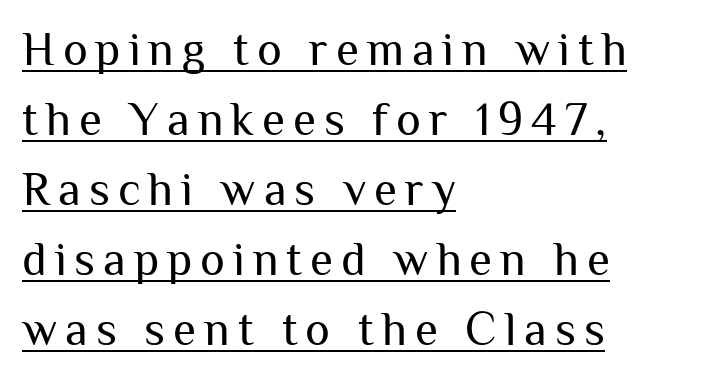
Every stem runs plumb, perpendicular to the baseline. Students, observe the line beneath the letters — that is underlining. The passage shown stacks its lines at a standard gap. Counters stay open thanks to moderate or lighter strokes. Layout note: lines flush left. The passage shown is typed in a proportional face where columns would drift.
